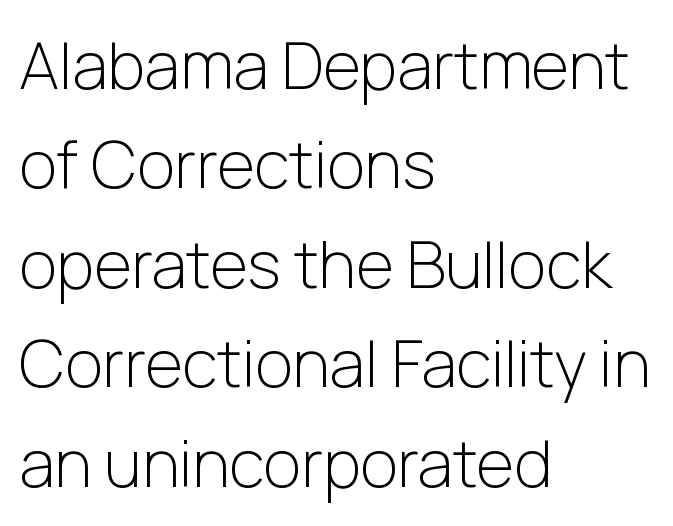
Q: Is the text bold? A: No.
Q: Is the text italic (slanted)? A: No, it is upright.
Q: Is the typeface a serif or a sans-serif typeface? A: Sans-serif.
Q: Is the text underlined? A: No.
Q: How is the paragraph aligned? A: Left-aligned.
Q: Is the spacing between letters normal or unusually wide? A: Normal.
Q: Is the spacing between lines tight, normal or loose? A: Normal.
Q: Width (condensed, normal, or wide)? A: Normal.
Q: Stroke contrast? A: Low.
Q: x-height? A: Medium.
Q: Monospaced? A: No.
